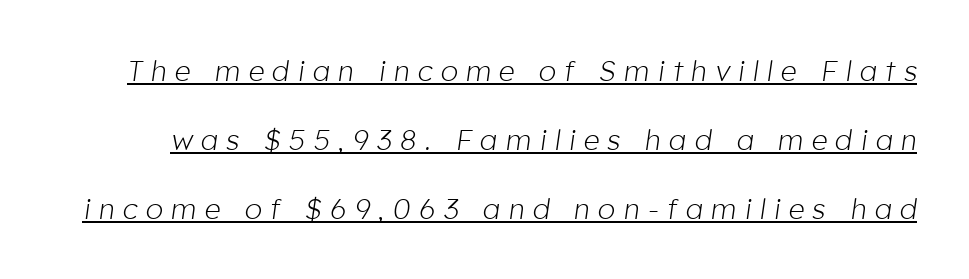
Q: Is the text bold? A: No.
Q: Is the text italic (slanted)? A: Yes, it leans right by about 8 degrees.
Q: Is the text underlined? A: Yes.
Q: Is the spacing between letters normal or unusually wide? A: Unusually wide.
Q: Is the spacing between lines tight, normal or loose? A: Loose.
Q: Width (condensed, normal, or wide)? A: Normal.
Q: Stroke contrast? A: Low.
Q: x-height? A: Medium.
Q: Monospaced? A: No.
